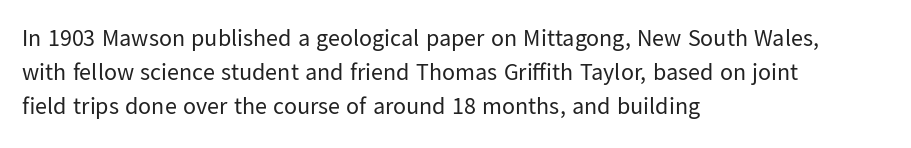
The image shows 24 px text type, upright; set left-aligned, normal line spacing (1.41x), normal letter spacing, not underlined.
